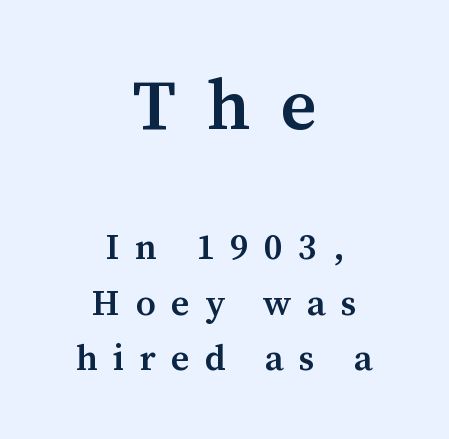
{"serif": "yes", "italic": "no", "bold": "semi", "weight": "semibold", "width": "normal", "stroke_contrast": "medium", "x_height": "medium", "monospaced": "no", "underline": "no", "align": "center", "line_spacing": "normal", "line_spacing_ratio": 1.54, "letter_spacing": "wide", "letter_spacing_em": 0.43, "larger_block": "first", "size_ratio": 1.97, "glyph_px": 71}
